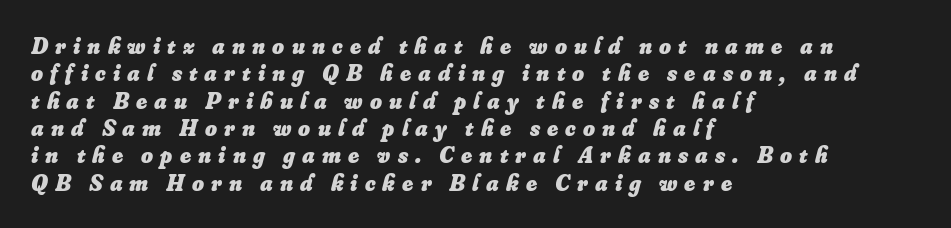
Notice how the stems are inclined rather than vertical — that's the hallmark of italics. Check the space under the baseline: it is left empty. Inter-character spacing is expanded well beyond the font's built-in metrics. The glyphs have the mass of a bold cut.
